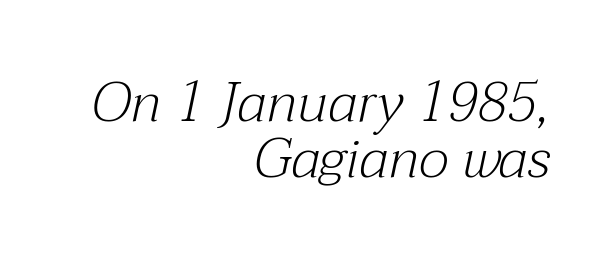
The image shows 57 px light serif type, italic (leaning right); set right-aligned, tight line spacing (0.99x), normal letter spacing, not underlined; medium stroke contrast and a medium x-height.
